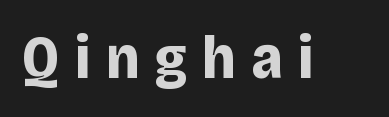
The image shows 60 px bold sans-serif type, upright; set unusually wide letter spacing (+0.25 em), not underlined; low stroke contrast and a large x-height.
